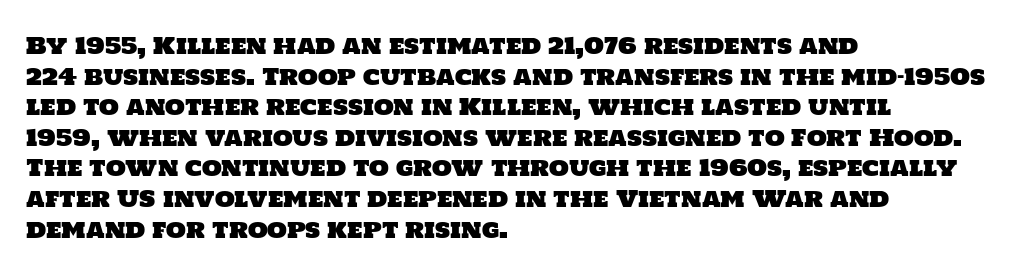
Q: Is the text underlined? A: No.
Q: How is the paragraph aligned? A: Left-aligned.
Q: Is the spacing between letters normal or unusually wide? A: Normal.
Q: Is the spacing between lines tight, normal or loose? A: Normal.
